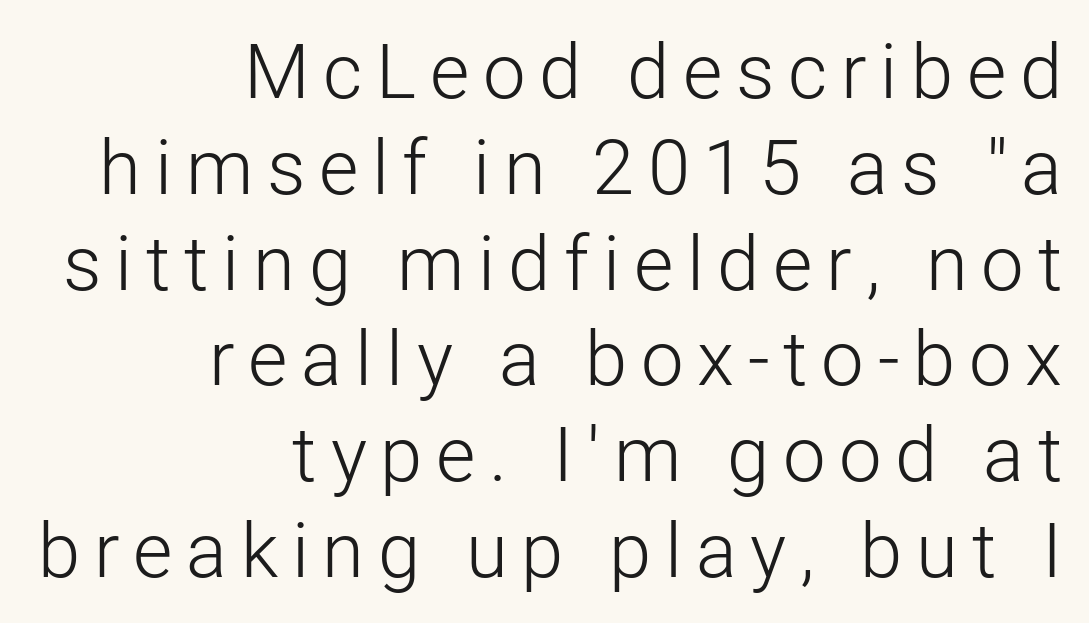
The image shows 76 px light sans-serif type, upright; set right-aligned, normal line spacing (1.26x), not underlined; low stroke contrast and a medium x-height.
